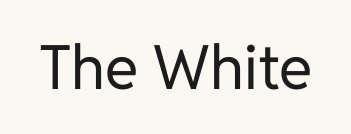
{"serif": "no", "italic": "no", "bold": "no", "weight": "regular", "width": "normal", "stroke_contrast": "low", "x_height": "medium", "monospaced": "no", "underline": "no", "letter_spacing": "normal", "letter_spacing_em": 0.0, "glyph_px": 61}
